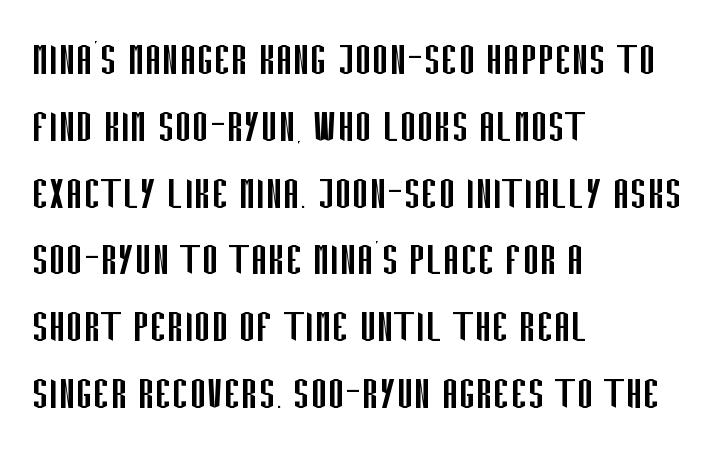
The compositor pushed each line to the left boundary. The font is comparable to plain body text, perhaps lighter. Is the letter spacing exaggerated? No — it looks like the ordinary default. Italic? Not at all — the glyphs are vertical. The letters advance in unequal steps, a hallmark of proportional type. Vertically, the passage feels balanced, rows spaced as you'd expect.
